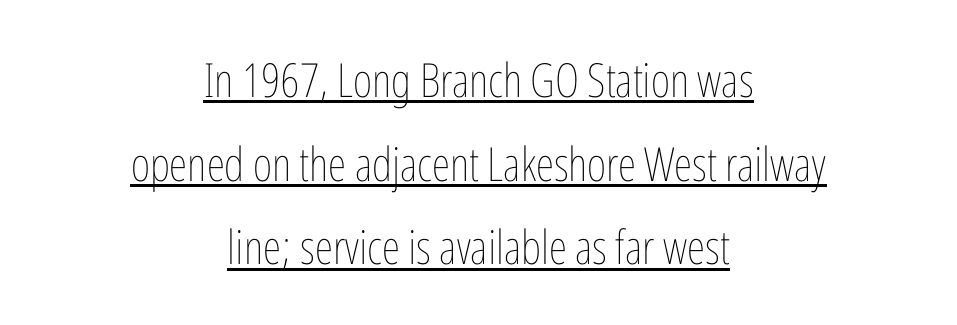
The image shows 47 px thin, condensed type, upright; set centered, line spacing 1.78x, normal letter spacing, underlined; low stroke contrast and a medium x-height.
